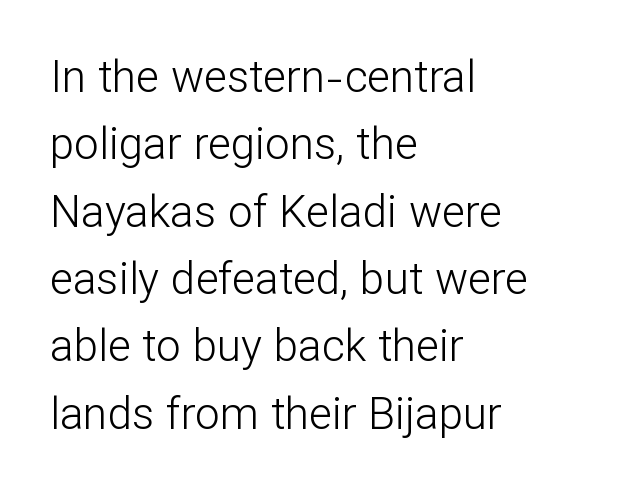
Q: Is the text bold? A: No.
Q: Is the text italic (slanted)? A: No, it is upright.
Q: Is the typeface a serif or a sans-serif typeface? A: Sans-serif.
Q: Is the text underlined? A: No.
Q: How is the paragraph aligned? A: Left-aligned.
Q: Is the spacing between letters normal or unusually wide? A: Normal.
Q: Is the spacing between lines tight, normal or loose? A: Normal.
Q: Width (condensed, normal, or wide)? A: Normal.
Q: Stroke contrast? A: Low.
Q: x-height? A: Medium.
Q: Monospaced? A: No.
